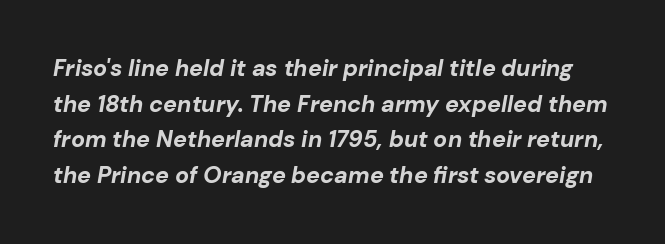
The image shows 23 px bold type, italic (leaning right); set normal line spacing (1.55x), normal letter spacing, not underlined.
